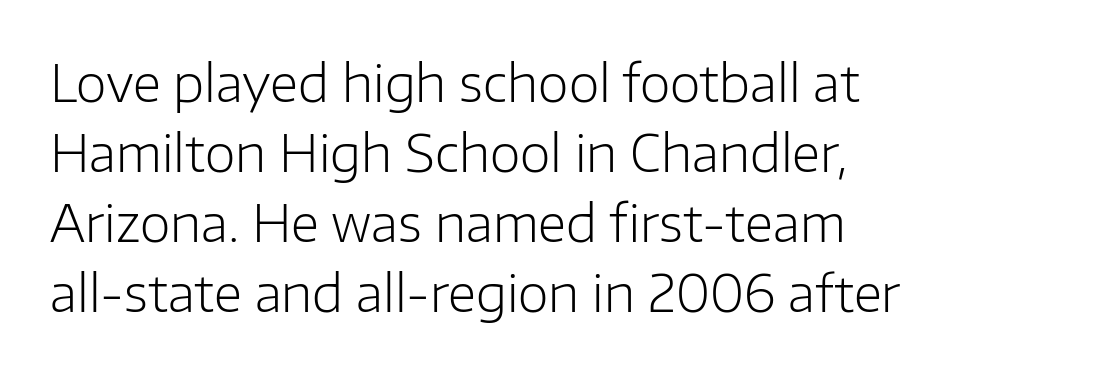
Q: Is the text bold? A: No.
Q: Is the text italic (slanted)? A: No, it is upright.
Q: Is the typeface a serif or a sans-serif typeface? A: Sans-serif.
Q: Is the text underlined? A: No.
Q: How is the paragraph aligned? A: Left-aligned.
Q: Is the spacing between letters normal or unusually wide? A: Normal.
Q: Is the spacing between lines tight, normal or loose? A: Normal.
Q: Width (condensed, normal, or wide)? A: Normal.
Q: Stroke contrast? A: Low.
Q: x-height? A: Medium.
Q: Monospaced? A: No.
